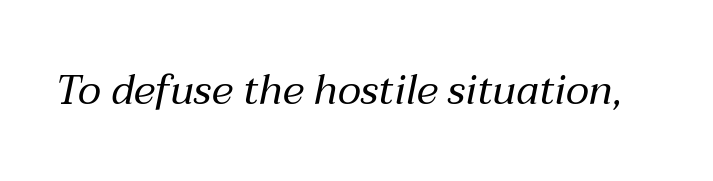
The image shows 41 px regular-weight type, italic (leaning right); set normal letter spacing, not underlined; medium stroke contrast and a medium x-height.
